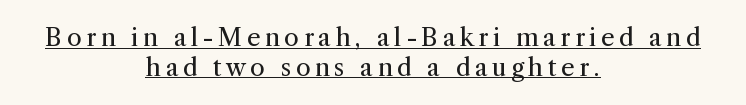
This rendering uses center alignment, leaving both contours irregular but symmetric. Posture: straight, roman, zero tilt. No chunkiness to these letters — they're not bold. Emphasis is given by a line drawn under the lettering.
